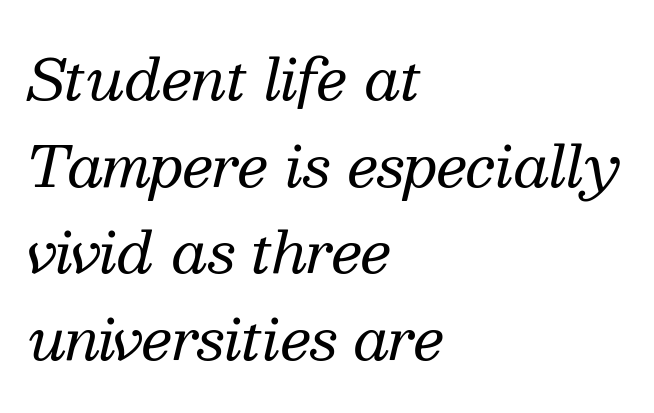
The image shows 57 px regular-weight serif type, italic (leaning right); set left-aligned, normal line spacing (1.52x), normal letter spacing, not underlined; medium stroke contrast and a medium x-height.
